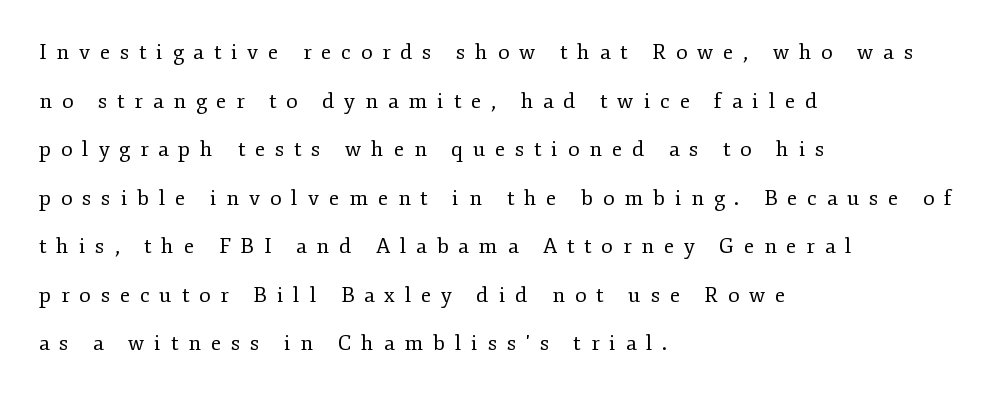
The image shows 21 px text type, upright; set left-aligned, loose line spacing (2.31x), unusually wide letter spacing (+0.47 em), not underlined.
